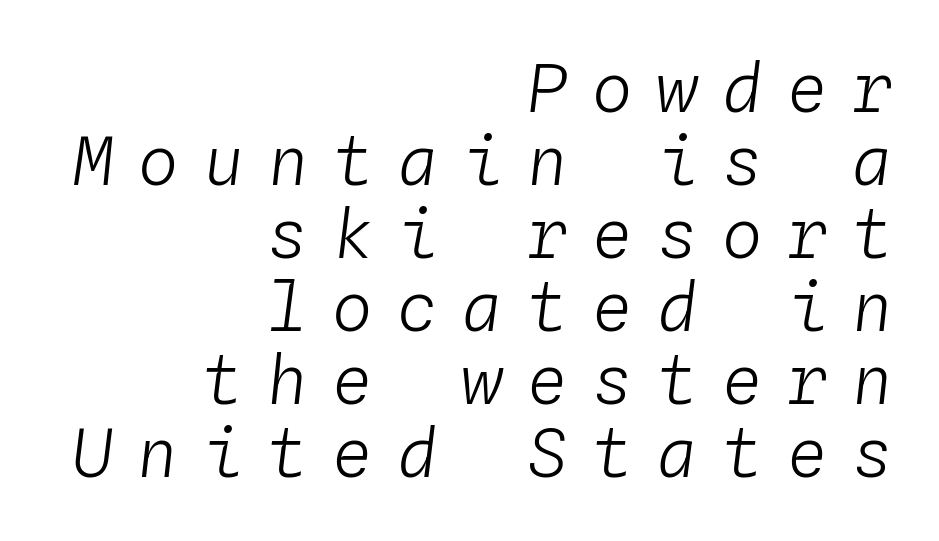
{"italic": "yes", "lean": "right", "slant_degrees": 4, "bold": "no", "weight": "light", "width": "normal", "stroke_contrast": "low", "x_height": "medium", "monospaced": "yes", "underline": "no", "align": "right", "line_spacing": "tight", "line_spacing_ratio": 1.09, "letter_spacing": "wide", "letter_spacing_em": 0.37, "glyph_px": 67}
